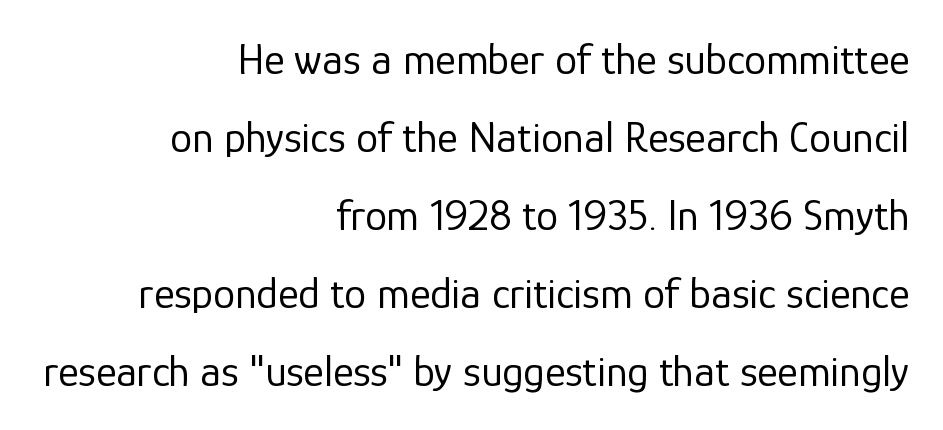
The image shows 44 px regular-weight sans-serif type, upright; set right-aligned, line spacing 1.77x, normal letter spacing, not underlined; low stroke contrast and a medium x-height.
